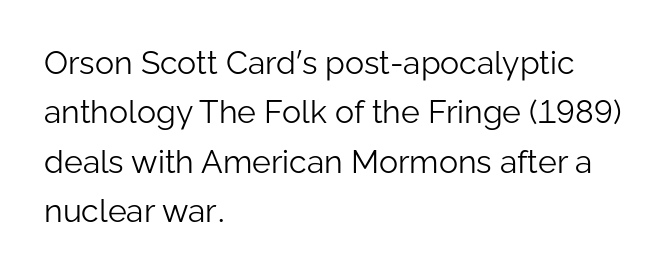
{"serif": "no", "italic": "no", "bold": "no", "weight": "light", "width": "normal", "stroke_contrast": "low", "x_height": "medium", "monospaced": "no", "underline": "no", "align": "left", "line_spacing": "normal", "line_spacing_ratio": 1.54, "letter_spacing": "normal", "letter_spacing_em": 0.0, "glyph_px": 32}
